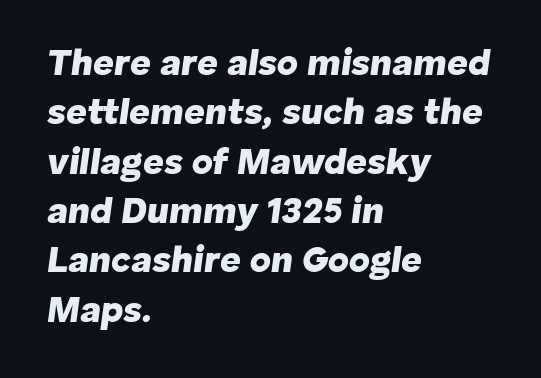
The image shows 36 px heavy type, italic (leaning right); set left-aligned, normal line spacing (1.37x), normal letter spacing, not underlined; low stroke contrast and a medium x-height.
